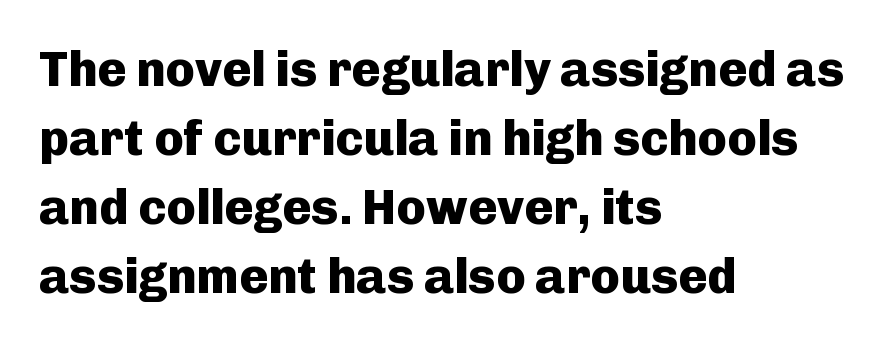
{"serif": "no", "italic": "no", "bold": "yes", "weight": "heavy", "width": "normal", "stroke_contrast": "low", "x_height": "medium", "monospaced": "no", "underline": "no", "align": "left", "line_spacing": "normal", "line_spacing_ratio": 1.41, "letter_spacing": "normal", "letter_spacing_em": 0.0, "glyph_px": 49}
